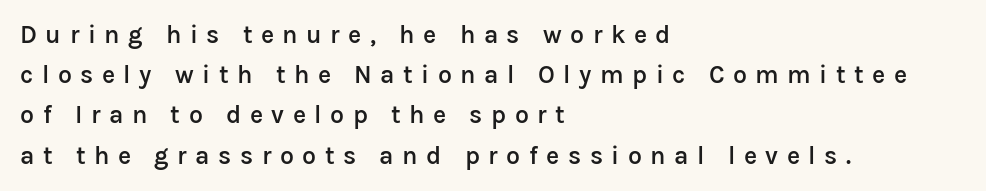
{"italic": "no", "bold": "semi", "underline": "no", "align": "left", "line_spacing": "normal", "line_spacing_ratio": 1.61, "letter_spacing": "wide", "letter_spacing_em": 0.34, "glyph_px": 25}
